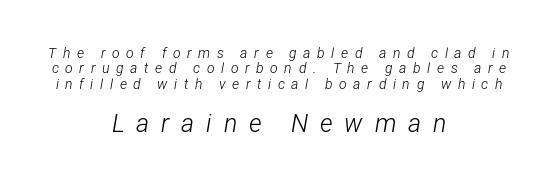
Q: Is the text bold? A: No.
Q: Is the text italic (slanted)? A: Yes, it leans right by about 12 degrees.
Q: Is the text underlined? A: No.
Q: How is the paragraph aligned? A: Centered.
Q: Is the spacing between letters normal or unusually wide? A: Unusually wide.
Q: Is the spacing between lines tight, normal or loose? A: Tight.
Q: Which block of text is set in a larger size, the first (top) or the second (bottom)? A: The second (bottom) one.
